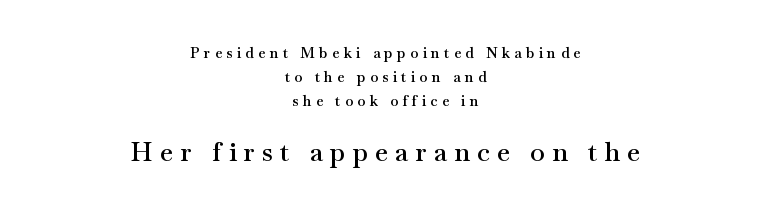
Q: Is the text bold? A: Semi-bold.
Q: Is the text italic (slanted)? A: No, it is upright.
Q: Is the text underlined? A: No.
Q: How is the paragraph aligned? A: Centered.
Q: Is the spacing between letters normal or unusually wide? A: Unusually wide.
Q: Is the spacing between lines tight, normal or loose? A: Normal.
Q: Which block of text is set in a larger size, the first (top) or the second (bottom)? A: The second (bottom) one.
